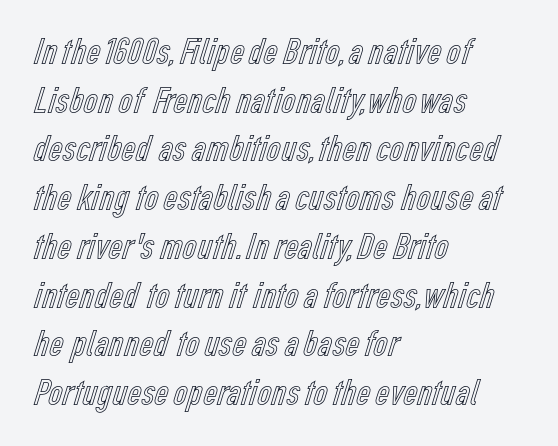
The image shows 39 px condensed type; set left-aligned, normal line spacing (1.25x), normal letter spacing, not underlined; a medium x-height.
